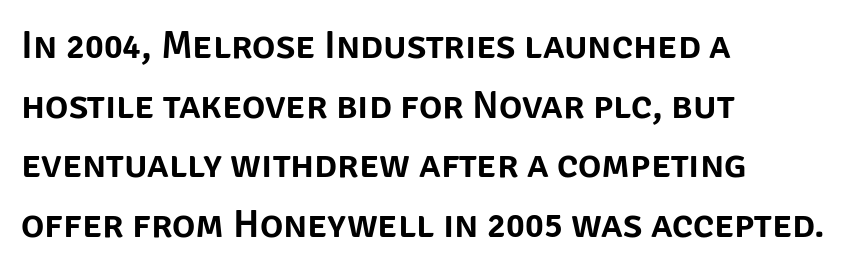
{"serif": "no", "italic": "no", "width": "normal", "stroke_contrast": "low", "x_height": "large", "monospaced": "no", "underline": "no", "align": "left", "line_spacing": "normal", "line_spacing_ratio": 1.53, "letter_spacing": "normal", "letter_spacing_em": 0.0, "glyph_px": 39}
